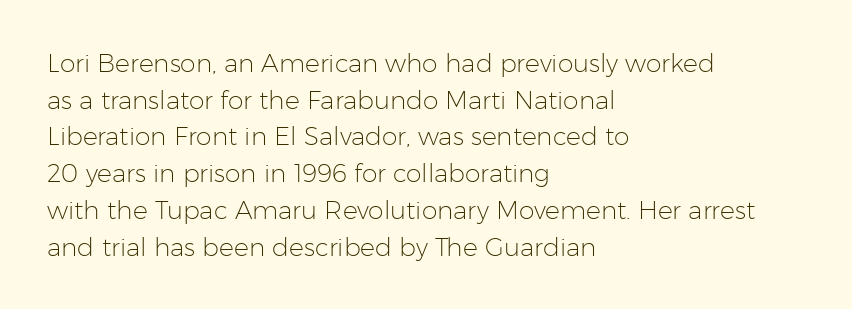
Weight: in the light-to-regular range. In CSS terms this would be text-align: left. The letters stand straight up with perfectly vertical stems. Each new line begins a customary step beneath the previous one. Characters follow at the spacing the type designer built in.
